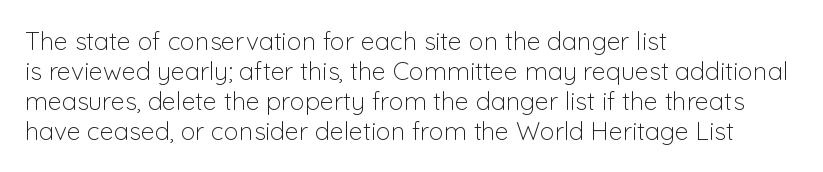
Q: Is the text bold? A: No.
Q: Is the text italic (slanted)? A: No, it is upright.
Q: Is the text underlined? A: No.
Q: How is the paragraph aligned? A: Left-aligned.
Q: Is the spacing between letters normal or unusually wide? A: Normal.
